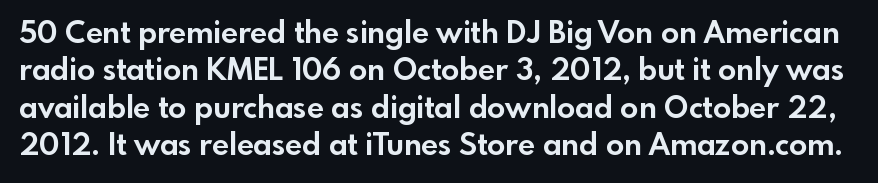
Vertical strokes here are truly vertical. A typesetter would call this proportional, since set widths differ per character. The space directly below the letters is spotless. Evenly set lines give the paragraph a standard silhouette.
